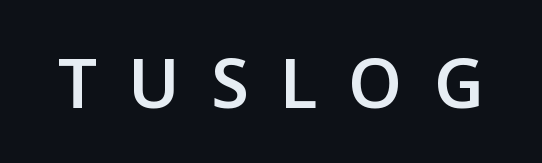
Q: Is the text bold? A: Semi-bold.
Q: Is the text italic (slanted)? A: No, it is upright.
Q: Is the typeface a serif or a sans-serif typeface? A: Sans-serif.
Q: Is the text underlined? A: No.
Q: Is the spacing between letters normal or unusually wide? A: Unusually wide.
Q: Width (condensed, normal, or wide)? A: Normal.
Q: Stroke contrast? A: Low.
Q: x-height? A: Medium.
Q: Monospaced? A: No.
